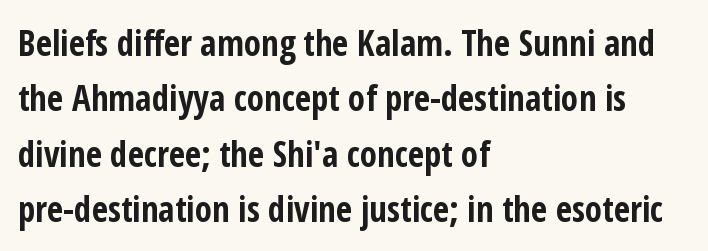
Q: Is the text bold? A: Yes.
Q: Is the text italic (slanted)? A: No, it is upright.
Q: Is the typeface a serif or a sans-serif typeface? A: Sans-serif.
Q: Is the text underlined? A: No.
Q: How is the paragraph aligned? A: Left-aligned.
Q: Is the spacing between letters normal or unusually wide? A: Normal.
Q: Is the spacing between lines tight, normal or loose? A: Normal.
Q: Width (condensed, normal, or wide)? A: Condensed.
Q: Stroke contrast? A: Low.
Q: x-height? A: Medium.
Q: Monospaced? A: No.
